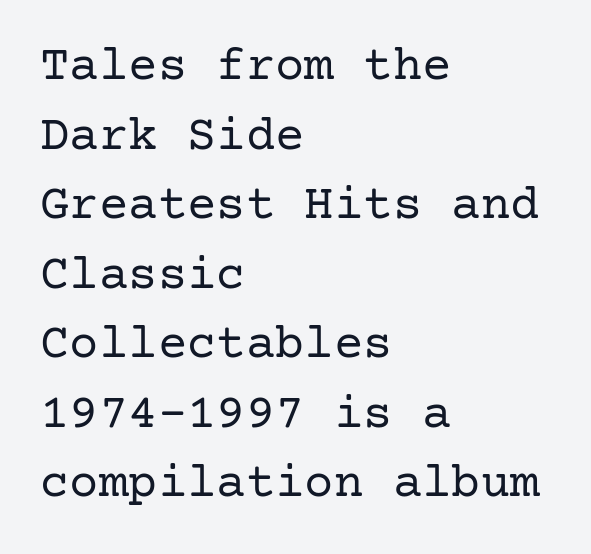
{"serif": "yes", "italic": "no", "bold": "no", "weight": "regular", "width": "normal", "stroke_contrast": "low", "x_height": "medium", "underline": "no", "align": "left", "line_spacing": "normal", "line_spacing_ratio": 1.42, "letter_spacing": "normal", "letter_spacing_em": 0.0, "glyph_px": 49}
